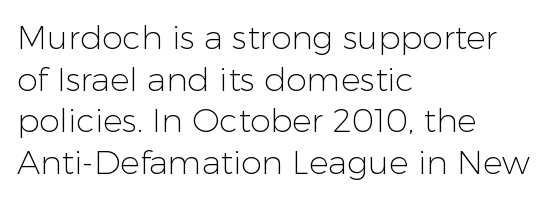
{"serif": "no", "italic": "no", "bold": "no", "weight": "light", "width": "normal", "stroke_contrast": "low", "x_height": "medium", "monospaced": "no", "underline": "no", "align": "left", "line_spacing": "normal", "line_spacing_ratio": 1.26, "letter_spacing": "normal", "letter_spacing_em": 0.0, "glyph_px": 33}
